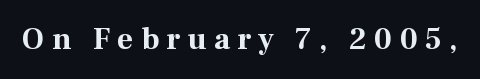
The image shows 31 px bold serif type, upright; set unusually wide letter spacing (+0.23 em), not underlined; medium stroke contrast and a medium x-height.
